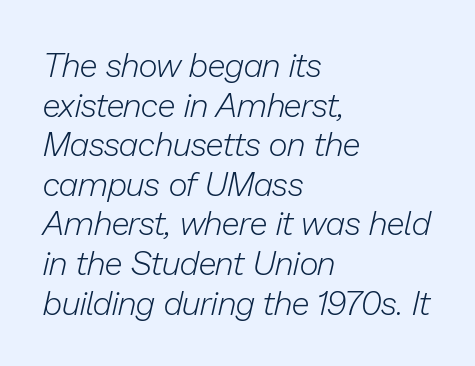
Q: Is the text bold? A: No.
Q: Is the text italic (slanted)? A: Yes, it leans right by about 13 degrees.
Q: Is the text underlined? A: No.
Q: How is the paragraph aligned? A: Left-aligned.
Q: Is the spacing between letters normal or unusually wide? A: Normal.
Q: Width (condensed, normal, or wide)? A: Normal.
Q: Stroke contrast? A: Low.
Q: x-height? A: Medium.
Q: Monospaced? A: No.
